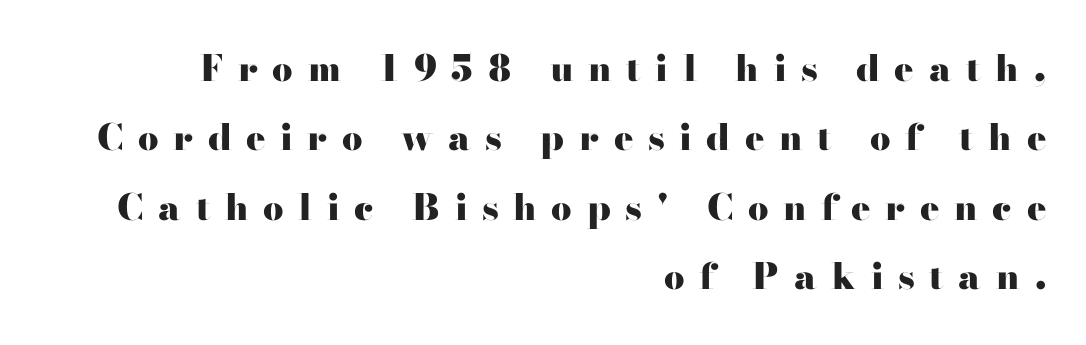
{"serif": "yes", "italic": "no", "bold": "yes", "weight": "heavy", "width": "wide", "stroke_contrast": "high", "x_height": "small", "monospaced": "no", "underline": "no", "align": "right", "line_spacing": "loose", "line_spacing_ratio": 1.93, "letter_spacing": "wide", "letter_spacing_em": 0.41, "glyph_px": 36}
